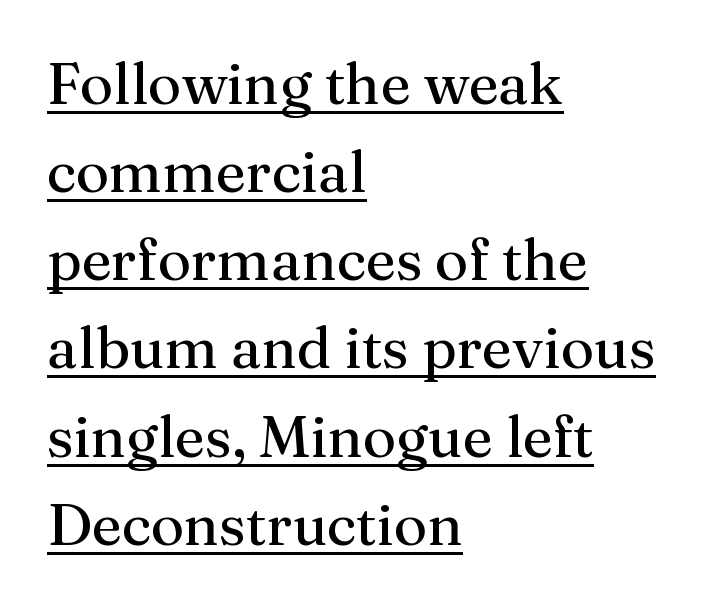
Q: Is the text bold? A: No.
Q: Is the text italic (slanted)? A: No, it is upright.
Q: Is the typeface a serif or a sans-serif typeface? A: Serif.
Q: Is the text underlined? A: Yes.
Q: How is the paragraph aligned? A: Left-aligned.
Q: Is the spacing between letters normal or unusually wide? A: Normal.
Q: Is the spacing between lines tight, normal or loose? A: Normal.
Q: Width (condensed, normal, or wide)? A: Normal.
Q: Stroke contrast? A: Medium.
Q: x-height? A: Medium.
Q: Monospaced? A: No.
